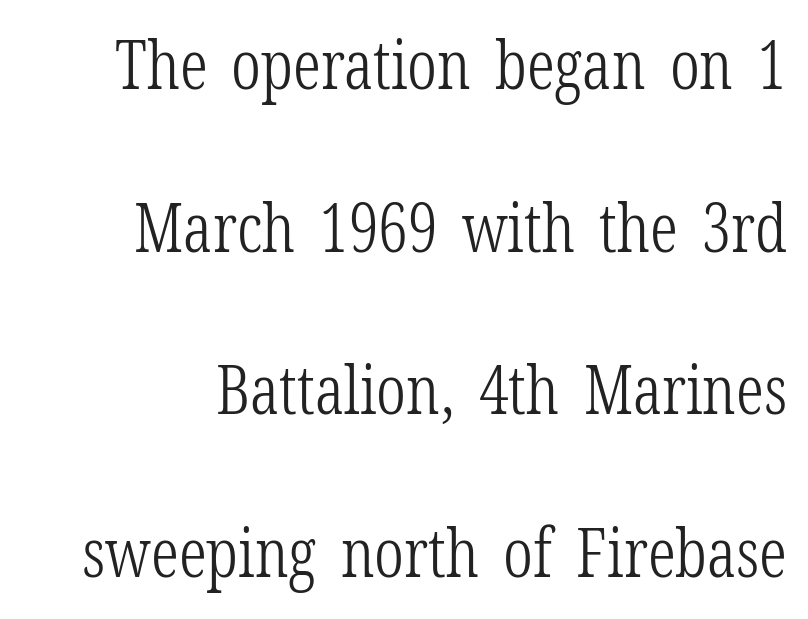
Stroke mass is kept to a normal reading level or below. These lines are composed in type with serifs. Bare-footed words on every line. Posture: upright roman.
